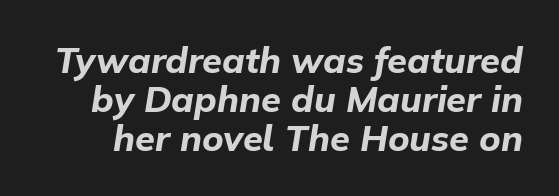
The image shows 36 px bold type, italic (leaning right); set tight line spacing (1.08x), normal letter spacing, not underlined; low stroke contrast and a medium x-height.
